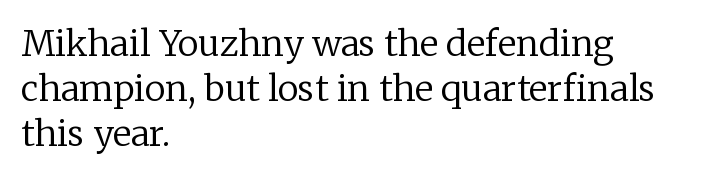
Q: Is the text bold? A: No.
Q: Is the text italic (slanted)? A: No, it is upright.
Q: Is the typeface a serif or a sans-serif typeface? A: Serif.
Q: Is the text underlined? A: No.
Q: How is the paragraph aligned? A: Left-aligned.
Q: Is the spacing between letters normal or unusually wide? A: Normal.
Q: Is the spacing between lines tight, normal or loose? A: Normal.
Q: Width (condensed, normal, or wide)? A: Normal.
Q: Stroke contrast? A: Low.
Q: x-height? A: Medium.
Q: Monospaced? A: No.
